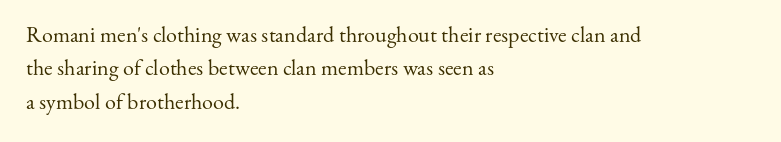
Summary of vertical rhythm: regular, with standard interline spacing. No extra ink here — the face is not bold. Quick note: not italic, upright. Horizontal alignment here is leftward, the default for most running prose.
